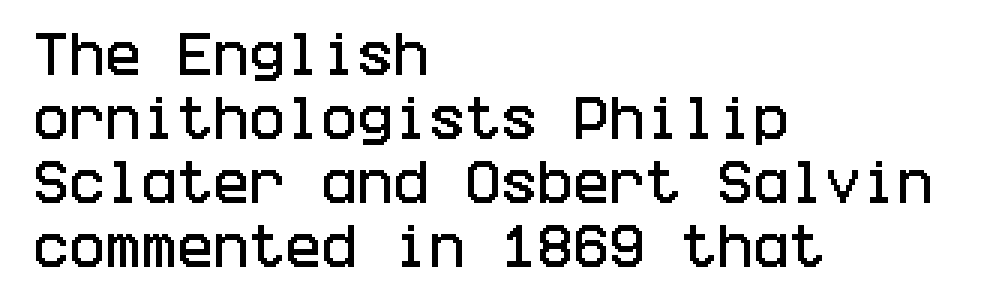
The text was rendered using a sans face with plain stroke endings. You could call the tracking neutral — neither tight nor loose. Descender tails drop into unmarked territory. Ascenders rise straight up at ninety degrees.
